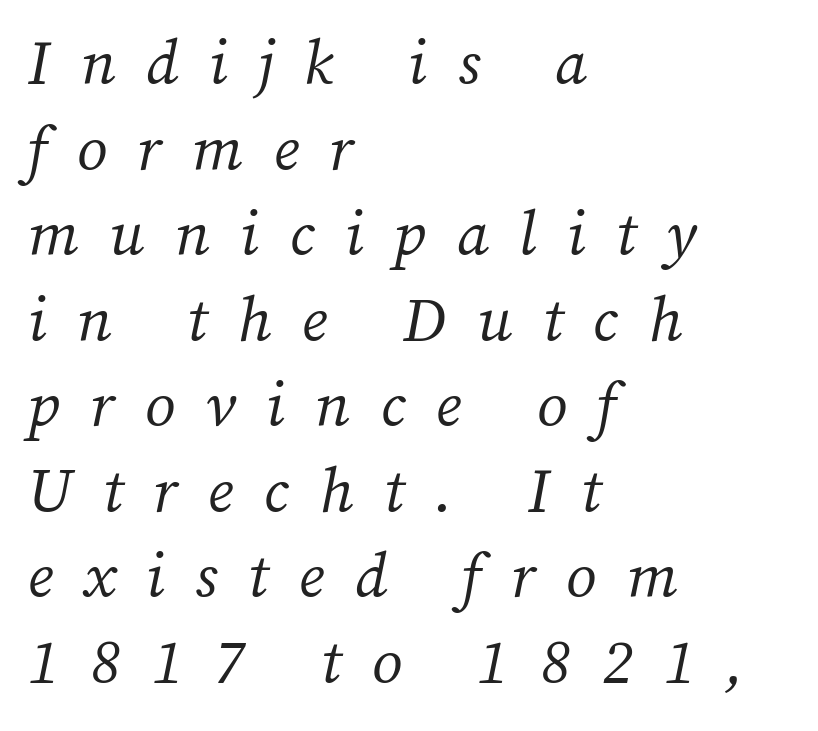
{"serif": "yes", "italic": "yes", "lean": "right", "slant_degrees": 12, "bold": "no", "weight": "regular", "width": "normal", "stroke_contrast": "medium", "x_height": "medium", "monospaced": "no", "underline": "no", "align": "left", "line_spacing": "normal", "line_spacing_ratio": 1.38, "letter_spacing": "wide", "letter_spacing_em": 0.49, "glyph_px": 62}
